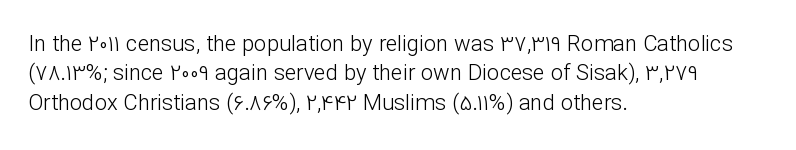
Caption: face not bold, strokes unweighted. Whoever set this chose a conventional vertical rhythm. This sample uses plain, unmodified letter spacing. The lettering stays uniformly vertical, giving the passage a roman look. Rule under the text: the space is simply empty.
